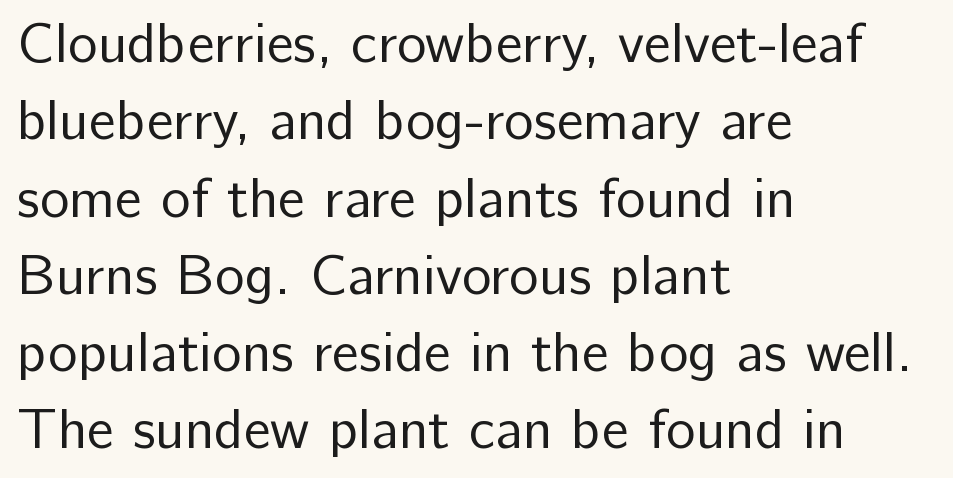
The image shows 56 px regular-weight sans-serif type, upright; set left-aligned, normal line spacing (1.38x), normal letter spacing, not underlined; low stroke contrast and a medium x-height.
